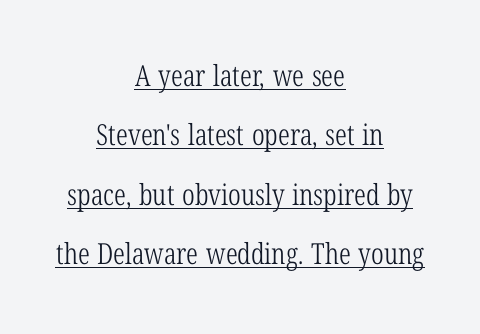
The font sits on the lighter half of the weight spectrum, regular included. Check the space under the baseline: a stroke is drawn there. A great deal of white space separates one row of letters from the next. Characters follow at the spacing the type designer built in.
